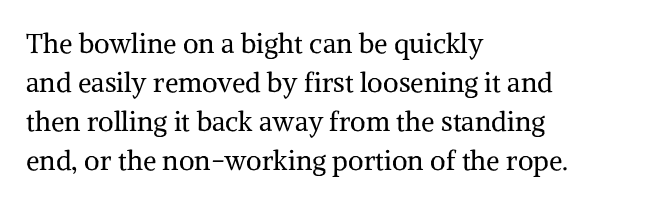
{"italic": "no", "bold": "no", "underline": "no", "align": "left", "line_spacing": "normal", "line_spacing_ratio": 1.45, "letter_spacing": "normal", "letter_spacing_em": 0.0, "glyph_px": 27}
